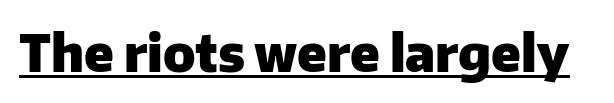
The designer went with a sans here, leaving each stem footless. Think of a printed novel: that variable character pitch is what you see here. The rendered words wear a rule along their underside. Rendered with straight, roman letterforms. Bold? Absolutely — the strokes are thick and heavy. Tracking value appears to be zero — textbook default spacing.
